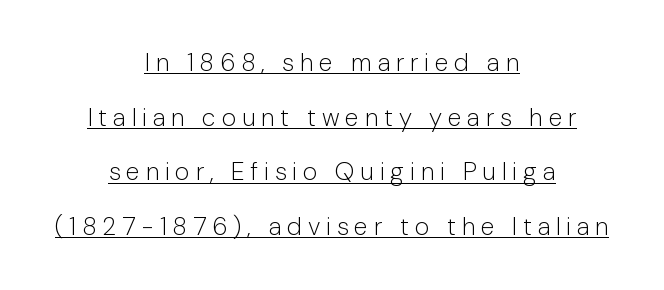
{"italic": "no", "bold": "no", "underline": "yes", "align": "center", "line_spacing": "loose", "line_spacing_ratio": 2.19, "letter_spacing": "wide", "letter_spacing_em": 0.23, "glyph_px": 25}
